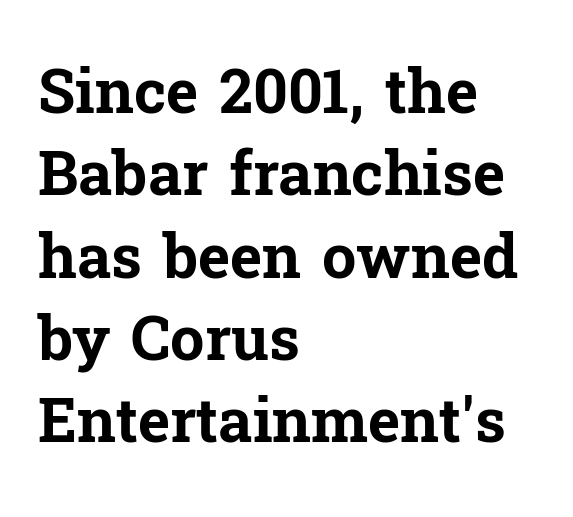
Q: Is the text bold? A: Yes.
Q: Is the text italic (slanted)? A: No, it is upright.
Q: Is the typeface a serif or a sans-serif typeface? A: Serif.
Q: Is the text underlined? A: No.
Q: How is the paragraph aligned? A: Left-aligned.
Q: Is the spacing between letters normal or unusually wide? A: Normal.
Q: Is the spacing between lines tight, normal or loose? A: Normal.
Q: Width (condensed, normal, or wide)? A: Normal.
Q: Stroke contrast? A: Low.
Q: x-height? A: Medium.
Q: Monospaced? A: No.
